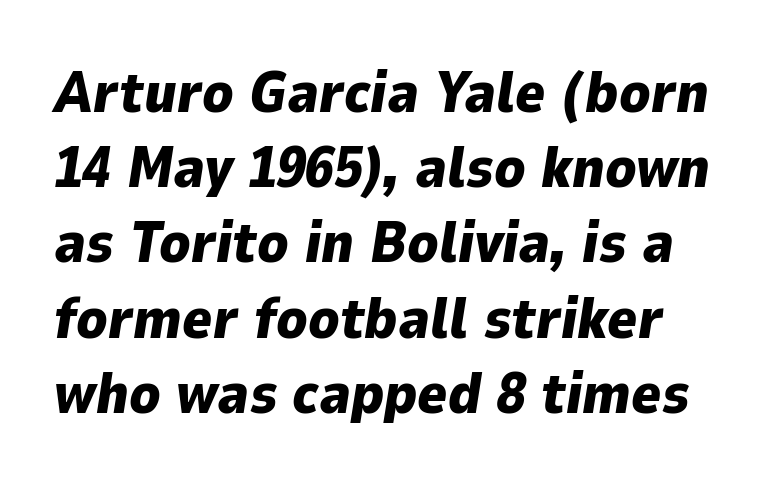
The image shows 57 px heavy type, italic (leaning right); set normal line spacing (1.32x), normal letter spacing, not underlined; low stroke contrast and a medium x-height.
